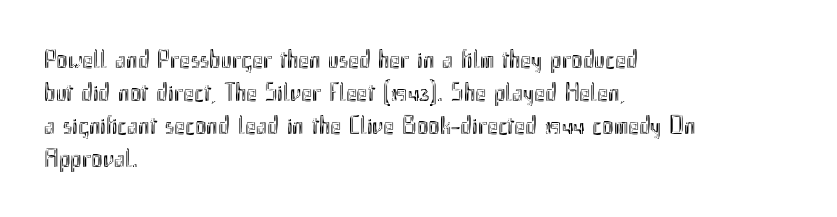
{"italic": "no", "underline": "no", "align": "left", "line_spacing": "normal", "line_spacing_ratio": 1.27, "letter_spacing": "normal", "letter_spacing_em": 0.0, "glyph_px": 26}
